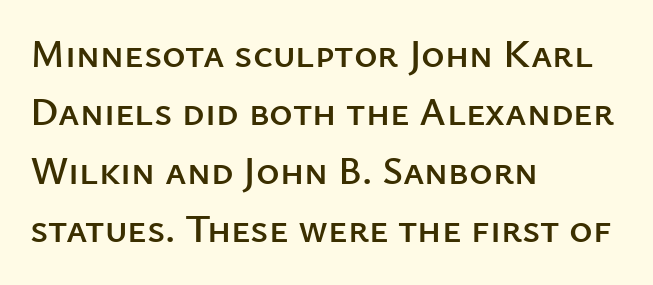
{"serif": "no", "italic": "no", "width": "normal", "stroke_contrast": "low", "x_height": "medium", "monospaced": "no", "underline": "no", "align": "left", "line_spacing": "normal", "line_spacing_ratio": 1.46, "letter_spacing": "normal", "letter_spacing_em": 0.0, "glyph_px": 40}
